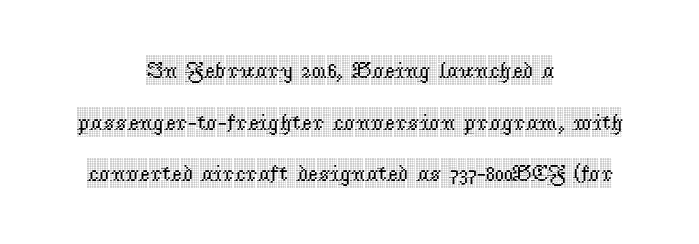
You could call the tracking neutral — neither tight nor loose. The gap between lines stays unmarked. Posture: upright roman. Loosely led — the rows are spread out. Caption: multi-line text, centered on the measure.
